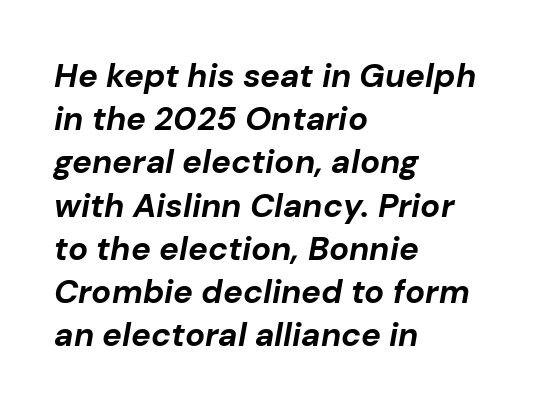
Notice how the passage keeps a crisp vertical edge on the left only. The passage shown stacks its lines at a standard gap. Compared with typical body copy, the letter spacing here is the same. Here the designer chose a conventional face with non-uniform glyph widths. Its strokes are broad and dark, the hallmark of bold type.
